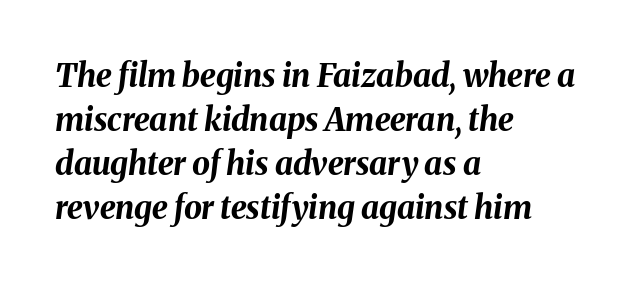
You could call the tracking neutral — neither tight nor loose. The face used here has the dense, thick strokes of a bold. Line beginnings align vertically; line endings do not. Leading: standard. Looks like regular typesetting: each glyph gets only the width it needs.
